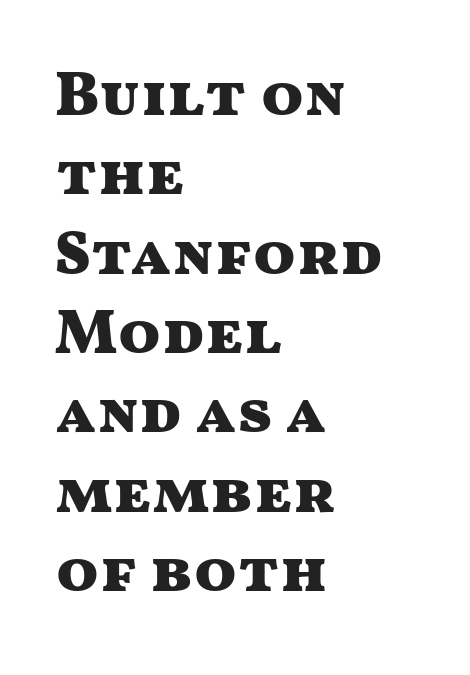
{"serif": "no", "italic": "no", "bold": "yes", "weight": "heavy", "width": "wide", "stroke_contrast": "medium", "x_height": "medium", "monospaced": "no", "underline": "no", "align": "left", "line_spacing": "normal", "line_spacing_ratio": 1.28, "letter_spacing": "normal", "letter_spacing_em": 0.0, "glyph_px": 62}
